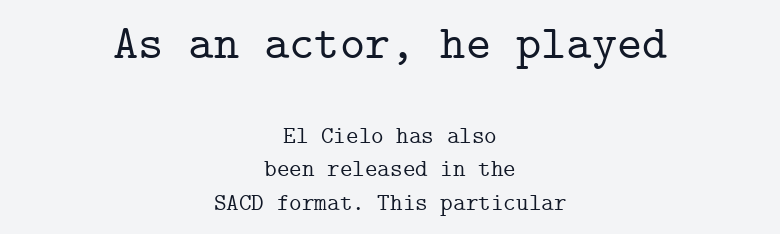
The image shows 48 px serif type, upright, monospaced; set centered, normal line spacing (1.39x), normal letter spacing, not underlined; the first (top) block is 2.0x larger; low stroke contrast and a medium x-height.
